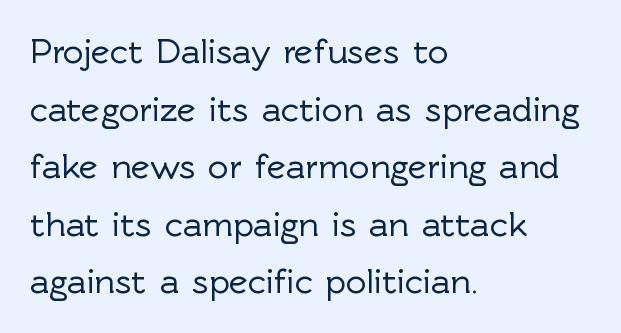
{"serif": "no", "italic": "no", "width": "normal", "x_height": "medium", "monospaced": "no", "underline": "no", "align": "left", "line_spacing": "normal", "line_spacing_ratio": 1.6, "letter_spacing": "normal", "letter_spacing_em": 0.0, "glyph_px": 36}
